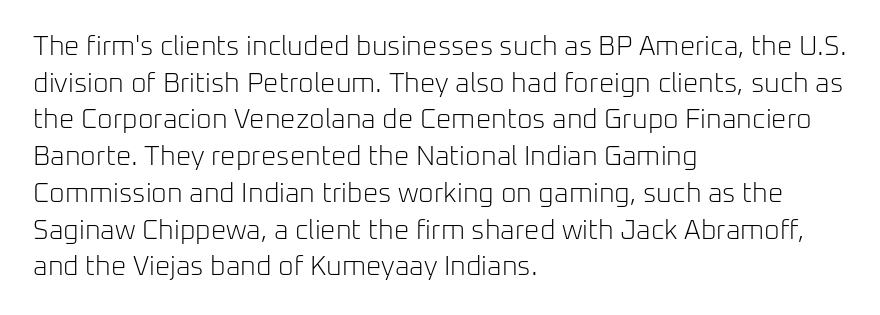
Reading down the block, your eye returns to a fixed left position each line. Do the letters lean? They stand straight. The strip under each line holds only bare page. Bold? No — there's no thickening of the strokes. Line spacing here is normal. Glyph-to-glyph distance matches everyday printed text.
